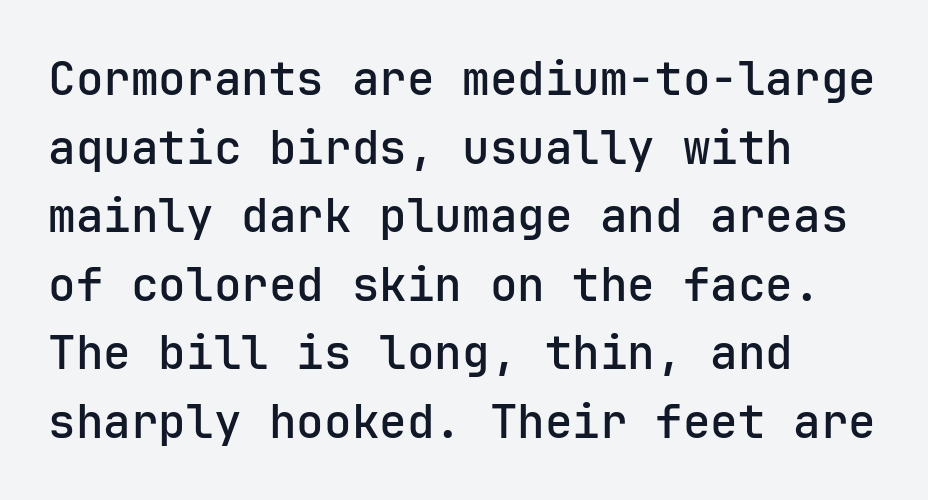
{"serif": "no", "italic": "no", "bold": "semi", "weight": "semibold", "width": "normal", "stroke_contrast": "low", "x_height": "medium", "underline": "no", "align": "left", "line_spacing": "normal", "line_spacing_ratio": 1.49, "letter_spacing": "normal", "letter_spacing_em": 0.0, "glyph_px": 46}
